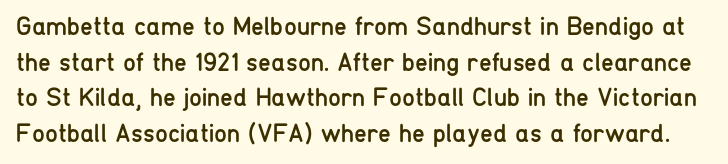
{"italic": "no", "bold": "no", "underline": "no", "line_spacing": "normal", "line_spacing_ratio": 1.37, "letter_spacing": "normal", "letter_spacing_em": 0.0, "glyph_px": 26}
